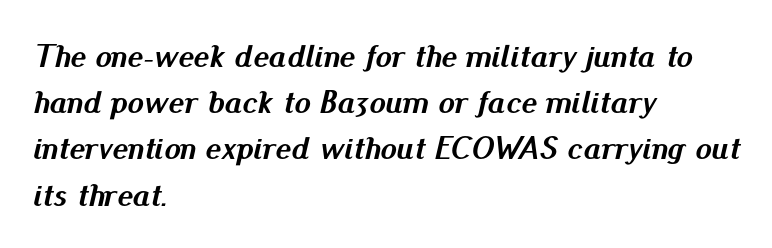
The image shows 33 px semibold type, italic (leaning right); set left-aligned, normal line spacing (1.4x), normal letter spacing, not underlined; medium stroke contrast and a small x-height.
